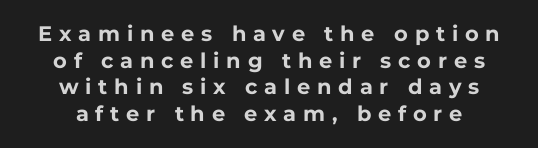
Q: Is the text bold? A: Yes.
Q: Is the text italic (slanted)? A: No, it is upright.
Q: Is the text underlined? A: No.
Q: How is the paragraph aligned? A: Centered.
Q: Is the spacing between letters normal or unusually wide? A: Unusually wide.
Q: Is the spacing between lines tight, normal or loose? A: Normal.
